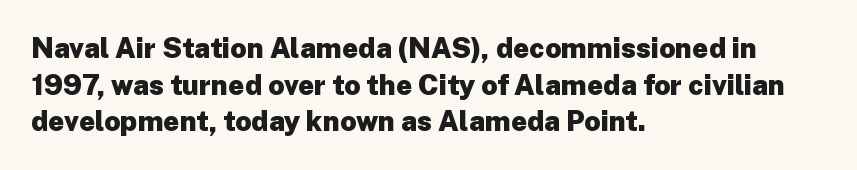
Q: Is the text bold? A: Yes.
Q: Is the text italic (slanted)? A: No, it is upright.
Q: Is the typeface a serif or a sans-serif typeface? A: Sans-serif.
Q: Is the text underlined? A: No.
Q: How is the paragraph aligned? A: Left-aligned.
Q: Is the spacing between letters normal or unusually wide? A: Normal.
Q: Is the spacing between lines tight, normal or loose? A: Normal.
Q: Width (condensed, normal, or wide)? A: Normal.
Q: Stroke contrast? A: Low.
Q: x-height? A: Medium.
Q: Monospaced? A: No.
